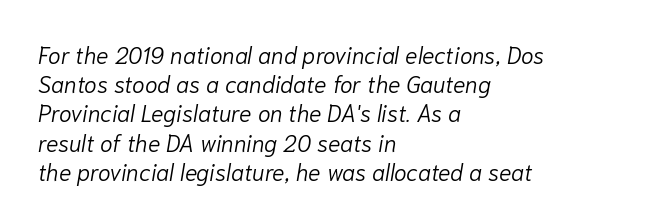
A classic flush-left, rag-right setting is used for this passage. Students, observe: this is what conventionally led text looks like. Quick note: underline off. There is no visible air inserted between adjacent glyphs. Bold? No — there's no thickening of the strokes.
